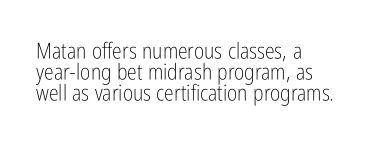
The image shows 22 px text type, upright; set left-aligned, tight line spacing (0.96x), normal letter spacing, not underlined.
